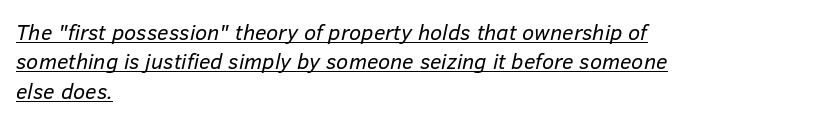
The image shows 22 px text type, italic (leaning right); set left-aligned, normal line spacing (1.34x), normal letter spacing, underlined.
